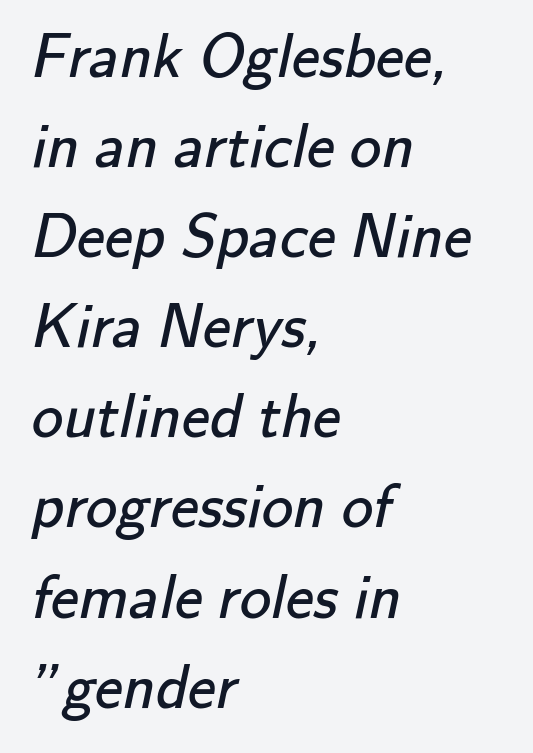
The image shows 63 px regular-weight sans-serif type; set left-aligned, normal line spacing (1.43x), normal letter spacing, not underlined; low stroke contrast and a small x-height.
